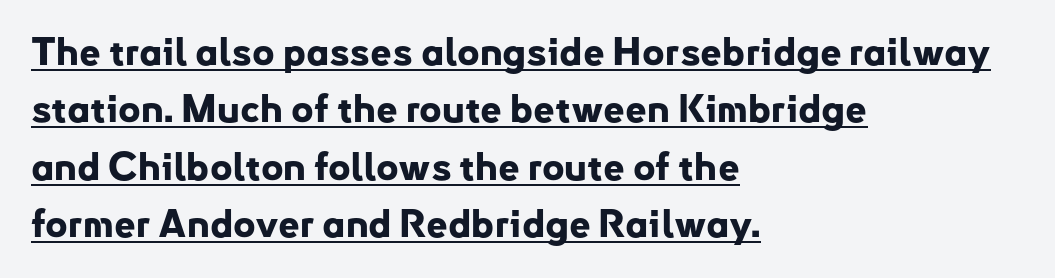
The letters carry no serifs — their stems end cleanly without finishing strokes. The passage shown is typed in a proportional face where columns would drift. What decoration does the sample have? An underline. Every letter is thick-stroked: bold, no question. Posture: vertical.
